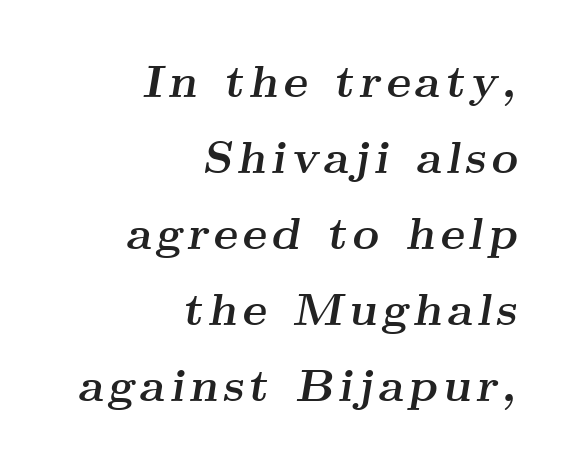
The image shows 46 px semibold, wide serif type, italic (leaning right); set right-aligned, normal line spacing (1.65x), not underlined; medium stroke contrast and a small x-height.
